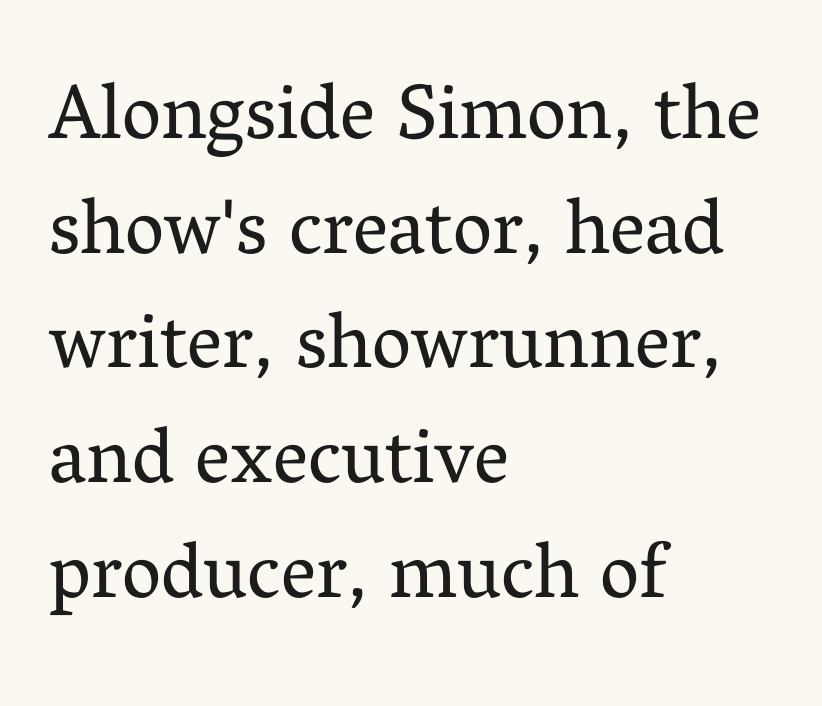
Q: Is the text bold? A: No.
Q: Is the text italic (slanted)? A: No, it is upright.
Q: Is the typeface a serif or a sans-serif typeface? A: Serif.
Q: Is the text underlined? A: No.
Q: How is the paragraph aligned? A: Left-aligned.
Q: Is the spacing between letters normal or unusually wide? A: Normal.
Q: Is the spacing between lines tight, normal or loose? A: Normal.
Q: Width (condensed, normal, or wide)? A: Normal.
Q: Stroke contrast? A: Medium.
Q: x-height? A: Medium.
Q: Monospaced? A: No.
